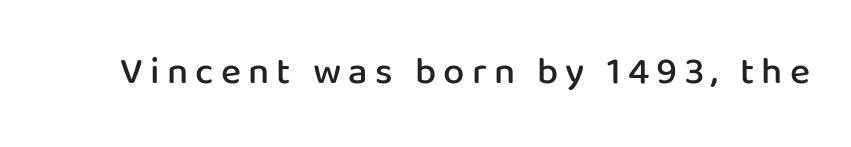
Has an underline been added? It has not. The axis of the letterforms is exactly vertical. As a designer I'd log this as weight 600, semibold. These lines are rendered in a variable-pitch font.
